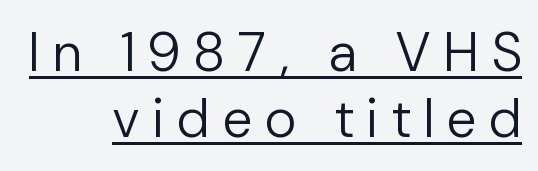
Is there any slant? The stems are plumb. The rendering inserts visible extra space after every character. These lines are composed in type without serifs. No letter is thick-stroked: the sample isn't bold.
